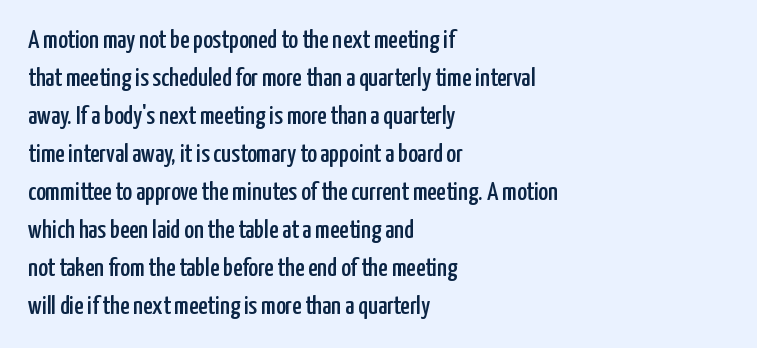
{"italic": "no", "underline": "no", "align": "left", "line_spacing": "normal", "line_spacing_ratio": 1.46, "letter_spacing": "normal", "letter_spacing_em": 0.0, "glyph_px": 26}
